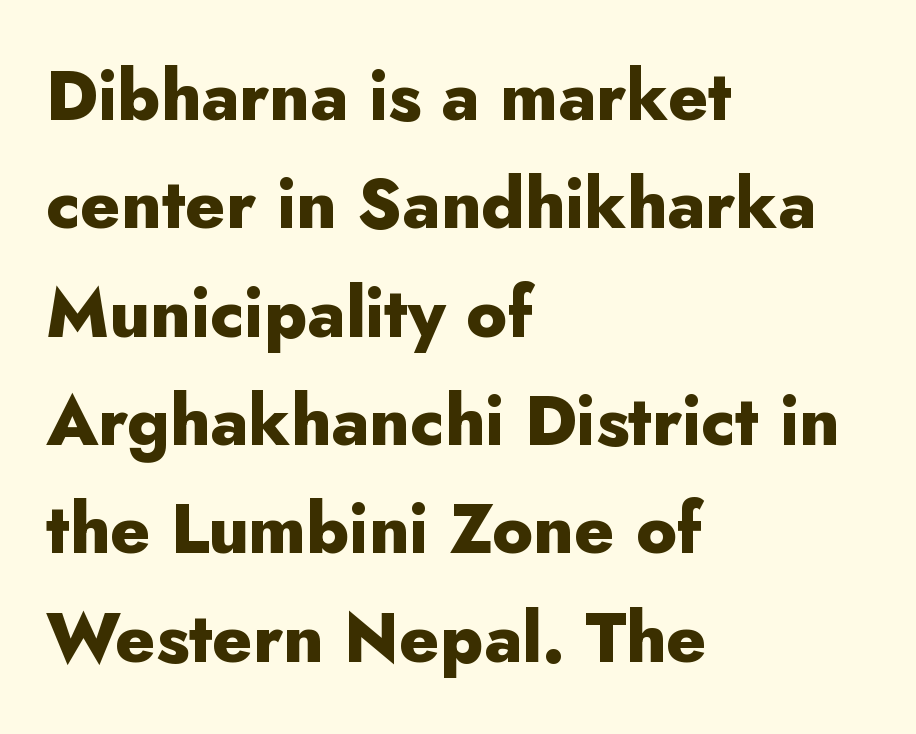
Q: Is the text bold? A: Yes.
Q: Is the text italic (slanted)? A: No, it is upright.
Q: Is the typeface a serif or a sans-serif typeface? A: Sans-serif.
Q: Is the text underlined? A: No.
Q: How is the paragraph aligned? A: Left-aligned.
Q: Is the spacing between letters normal or unusually wide? A: Normal.
Q: Is the spacing between lines tight, normal or loose? A: Normal.
Q: Width (condensed, normal, or wide)? A: Normal.
Q: Stroke contrast? A: Low.
Q: x-height? A: Small.
Q: Monospaced? A: No.
